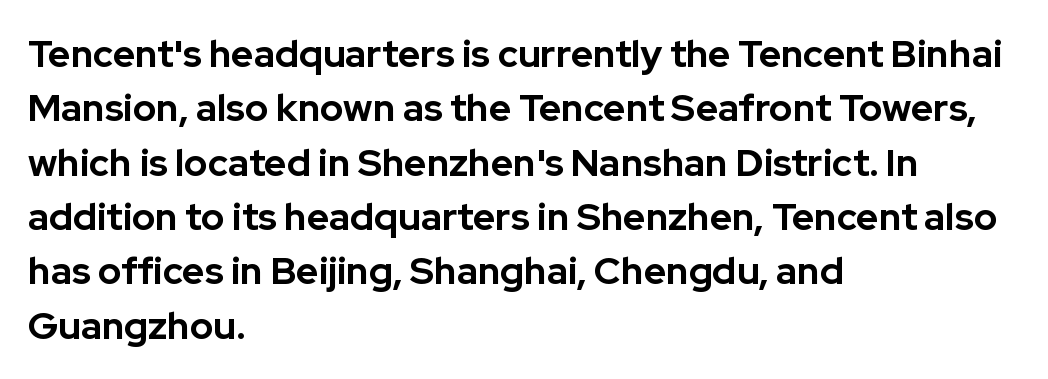
Note the varied advance widths — an 'i' is clearly narrower than an 'm'. The passage is arranged the way most books set body copy — flush left. You can tell from the bare stems that sans-serif type was used. Characters remain perfectly vertical along every line.
